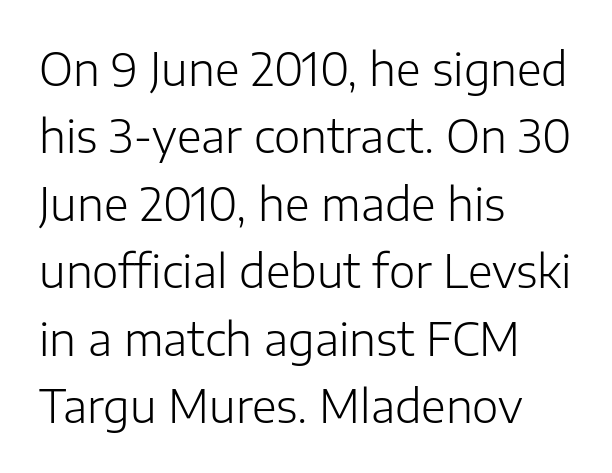
The image shows 45 px light sans-serif type, upright; set left-aligned, normal line spacing (1.5x), normal letter spacing, not underlined; low stroke contrast and a medium x-height.
